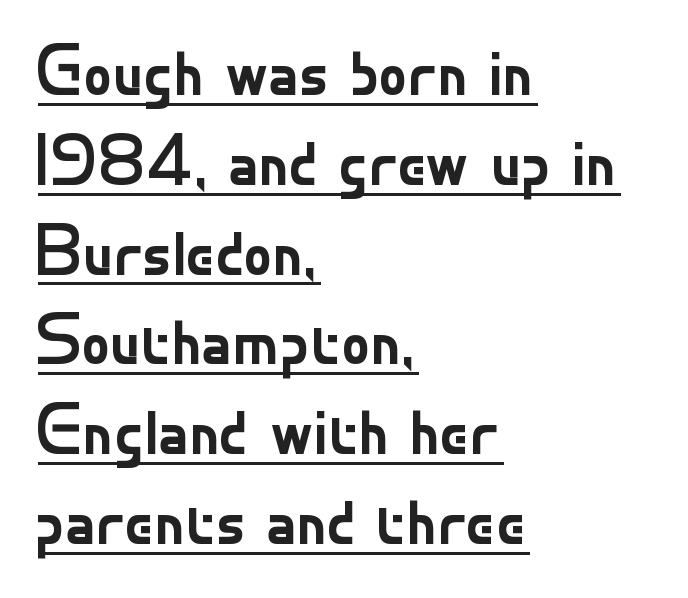
Q: Is the text bold? A: No.
Q: Is the text italic (slanted)? A: No, it is upright.
Q: Is the typeface a serif or a sans-serif typeface? A: Sans-serif.
Q: Is the text underlined? A: Yes.
Q: How is the paragraph aligned? A: Left-aligned.
Q: Is the spacing between letters normal or unusually wide? A: Normal.
Q: Width (condensed, normal, or wide)? A: Normal.
Q: Stroke contrast? A: Low.
Q: x-height? A: Small.
Q: Monospaced? A: No.
